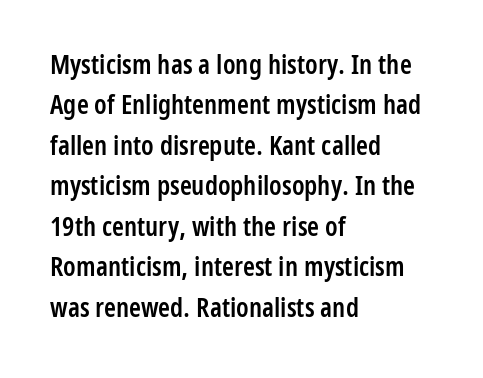
Q: Is the text bold? A: Semi-bold.
Q: Is the text italic (slanted)? A: No, it is upright.
Q: Is the text underlined? A: No.
Q: How is the paragraph aligned? A: Left-aligned.
Q: Is the spacing between letters normal or unusually wide? A: Normal.
Q: Is the spacing between lines tight, normal or loose? A: Normal.
